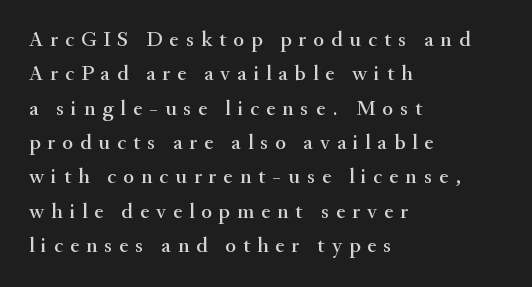
Notice how the passage keeps a crisp vertical edge on the left only. The face used here is rendered with a markedly widened letterfit. Quick note: not italic, upright. Nobody drew a line under any word here.
